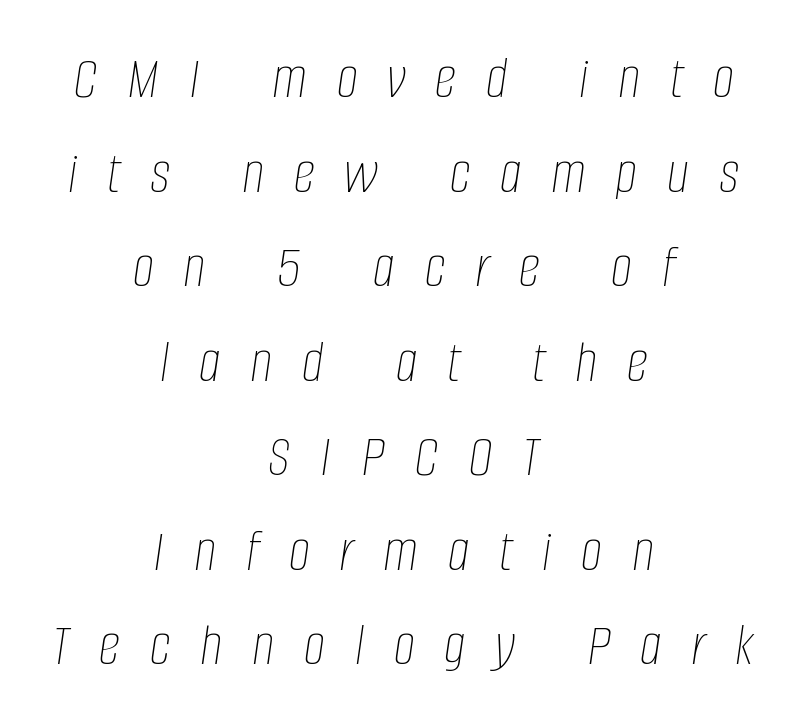
Q: Is the text bold? A: No.
Q: Is the text italic (slanted)? A: Yes, it leans right by about 8 degrees.
Q: Is the text underlined? A: No.
Q: How is the paragraph aligned? A: Centered.
Q: Is the spacing between letters normal or unusually wide? A: Unusually wide.
Q: Is the spacing between lines tight, normal or loose? A: Normal.
Q: Width (condensed, normal, or wide)? A: Condensed.
Q: Stroke contrast? A: Low.
Q: x-height? A: Large.
Q: Monospaced? A: No.
